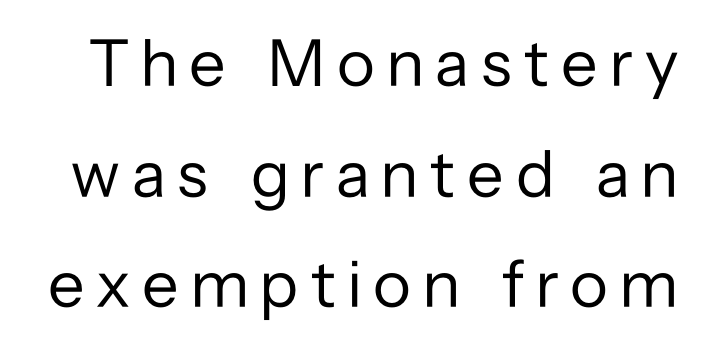
{"serif": "no", "italic": "no", "bold": "no", "weight": "regular", "width": "normal", "stroke_contrast": "low", "x_height": "medium", "monospaced": "no", "underline": "no", "line_spacing": "normal", "line_spacing_ratio": 1.65, "glyph_px": 67}
